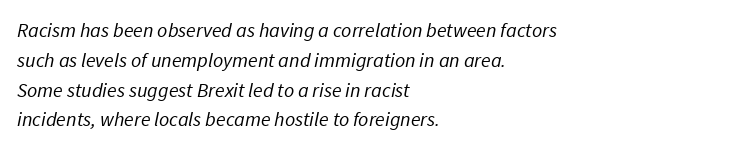
Q: Is the text bold? A: No.
Q: Is the text underlined? A: No.
Q: How is the paragraph aligned? A: Left-aligned.
Q: Is the spacing between letters normal or unusually wide? A: Normal.
Q: Is the spacing between lines tight, normal or loose? A: Normal.
